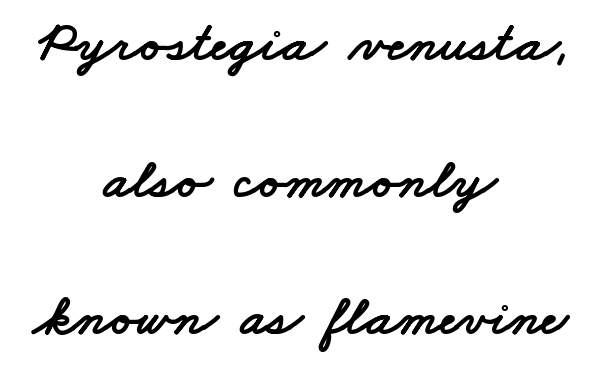
One glance says open: line gaps are wider than usual. The setting favours the middle, as headings and verse often do. The type is set solid horizontally, with unmodified tracking. Is this a fixed-width face? No — the glyphs have proportional, varying widths. Unmarked baselines from the first word to the last.
